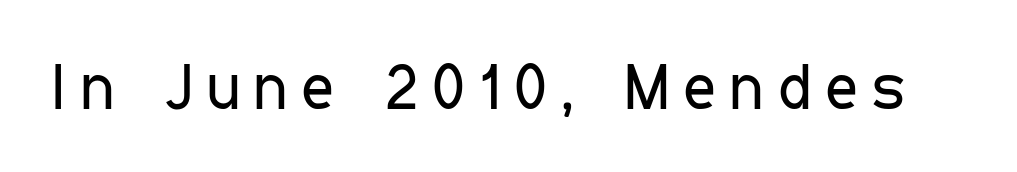
The image shows 63 px regular-weight, condensed sans-serif type, upright; set unusually wide letter spacing (+0.23 em), not underlined; low stroke contrast and a medium x-height.
